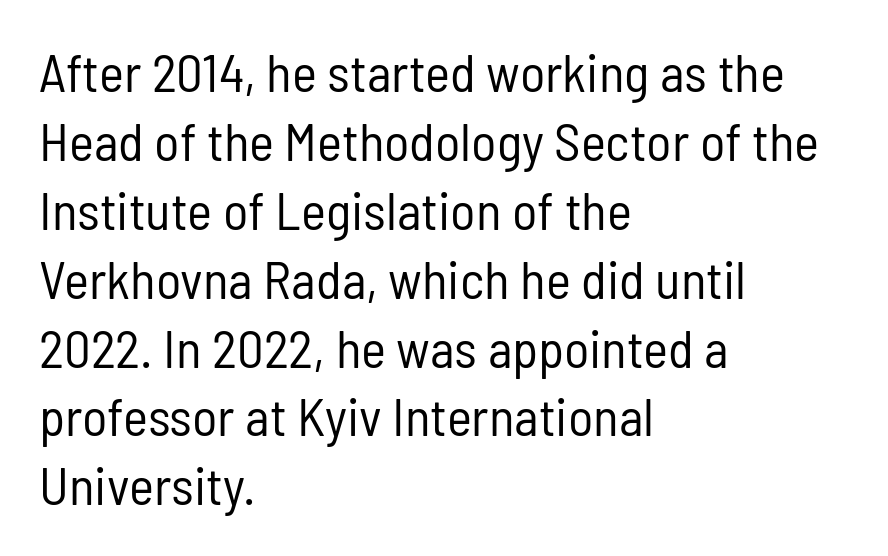
A clean baseline with only descenders dipping below it. Nobody touched the tracking dial on this one. Looks like regular typesetting: each glyph gets only the width it needs. Each letter's strokes conclude bluntly, with no projecting serifs. Line starts are locked; line ends wander. The letterforms sit at book weight or below.
